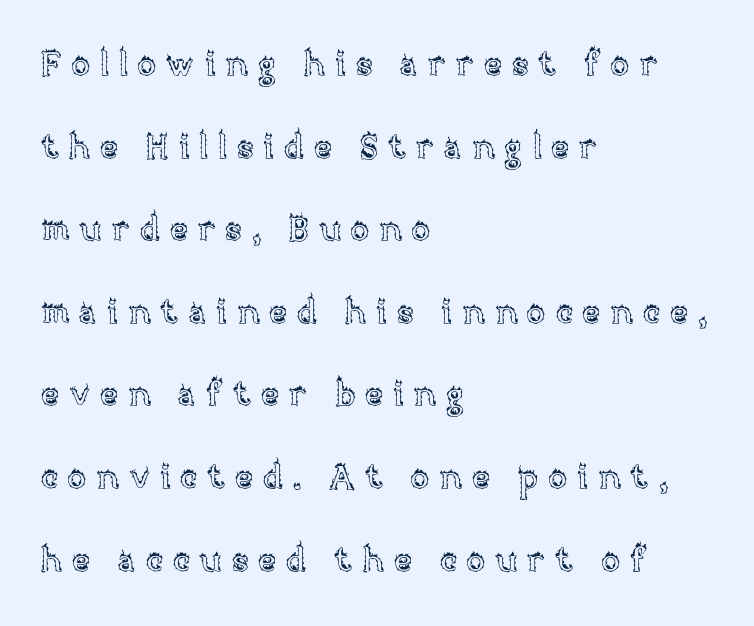
Characters follow at a spacing far wider than the type designer built in. Unmarked baselines from the first word to the last. This sample has the flowing, uneven cadence of proportional lettering. Short and long lines alike share a common starting point at left.
